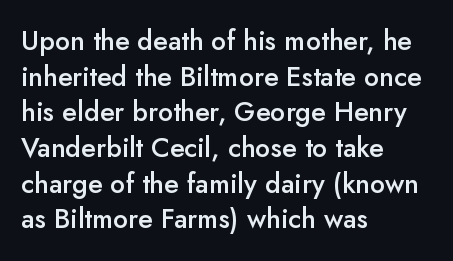
The image shows 27 px text type, upright; set left-aligned, normal line spacing (1.32x), normal letter spacing, not underlined.
